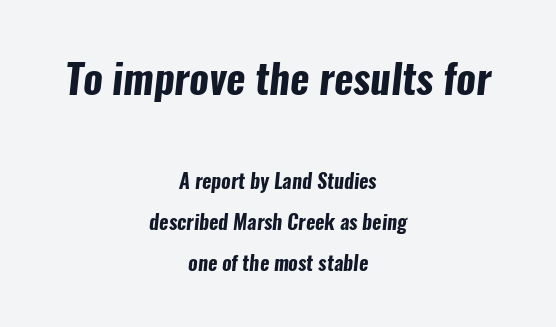
The image shows 41 px bold, condensed sans-serif type; set centered, loose line spacing (2.05x), normal letter spacing, not underlined; the first (top) block is 2.05x larger; low stroke contrast and a medium x-height.
